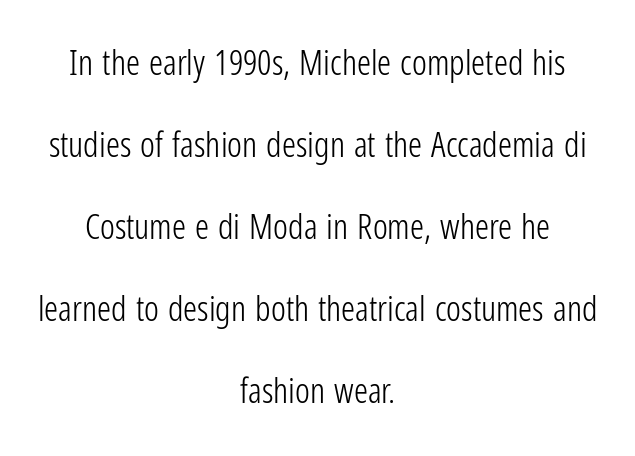
Is the stroke heavy? The answer is a plain regular-or-lighter. Character widths vary here, with narrow letters taking less room than wide ones. The whitespace from short lines is split evenly between both sides. Nope, no serifs anywhere on these letters. A roman cut, with each character standing at attention. How are the letters spaced? Ordinarily, with no added tracking.
